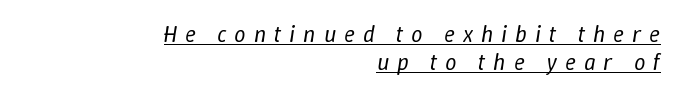
{"italic": "yes", "lean": "right", "slant_degrees": 9, "bold": "no", "underline": "yes", "align": "right", "line_spacing_ratio": 1.23, "letter_spacing": "wide", "letter_spacing_em": 0.34, "glyph_px": 23}
